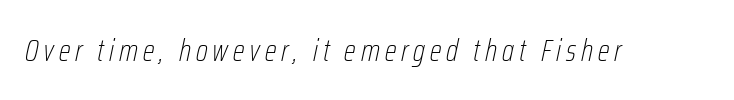
The rendering uses natural spacing where letterforms have individual widths. The space beneath each line is pristine and unruled. These lines were composed using italics. The face looks like a standard text weight, possibly lighter.
